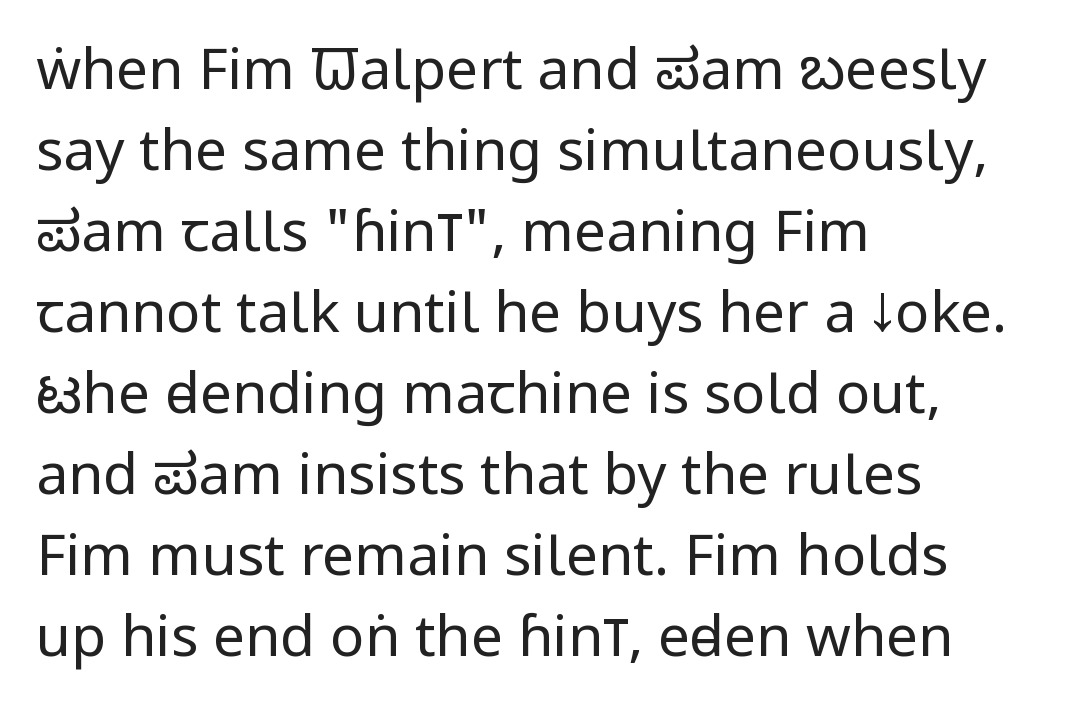
How are the letters spaced? Ordinarily, with no added tracking. Rows of type keep a routine distance in the vertical direction. The ragged edge is on the right, which tells us the setting is flush left. I'd call this a sans setting — the letters go barefoot. Quick note: not italic, upright. Rule under the text: the space is simply empty.
